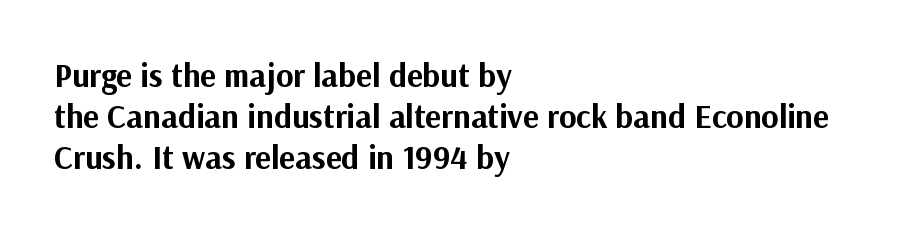
{"serif": "no", "italic": "no", "bold": "yes", "weight": "bold", "width": "normal", "stroke_contrast": "medium", "x_height": "medium", "monospaced": "no", "underline": "no", "align": "left", "line_spacing": "normal", "line_spacing_ratio": 1.25, "letter_spacing": "normal", "letter_spacing_em": 0.0, "glyph_px": 33}
